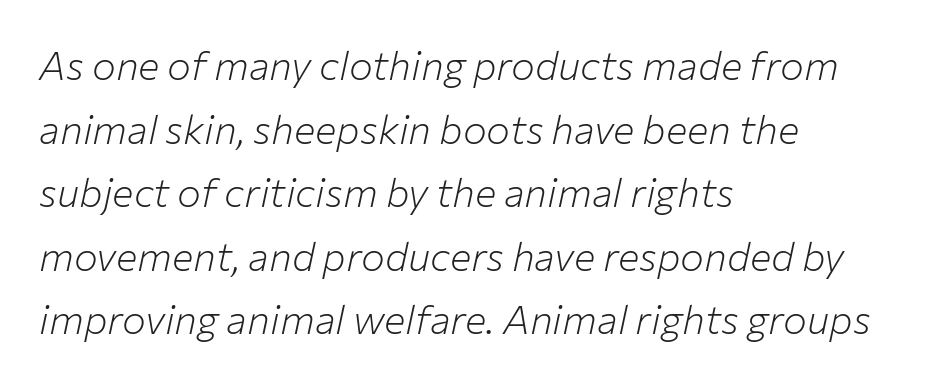
Q: Is the text bold? A: No.
Q: Is the text italic (slanted)? A: Yes, it leans right by about 12 degrees.
Q: Is the text underlined? A: No.
Q: How is the paragraph aligned? A: Left-aligned.
Q: Is the spacing between letters normal or unusually wide? A: Normal.
Q: Is the spacing between lines tight, normal or loose? A: Normal.
Q: Width (condensed, normal, or wide)? A: Normal.
Q: Stroke contrast? A: Low.
Q: x-height? A: Medium.
Q: Monospaced? A: No.
